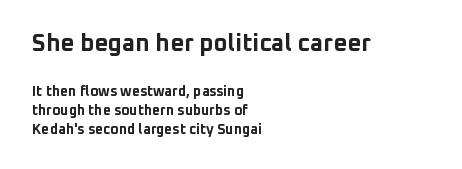
Layout note: lines flush left. Thick stems and heavy bowls — unmistakably bold. Ordinary non-slanted type is in use. Horizontal bands of white between lines are of average thickness.
